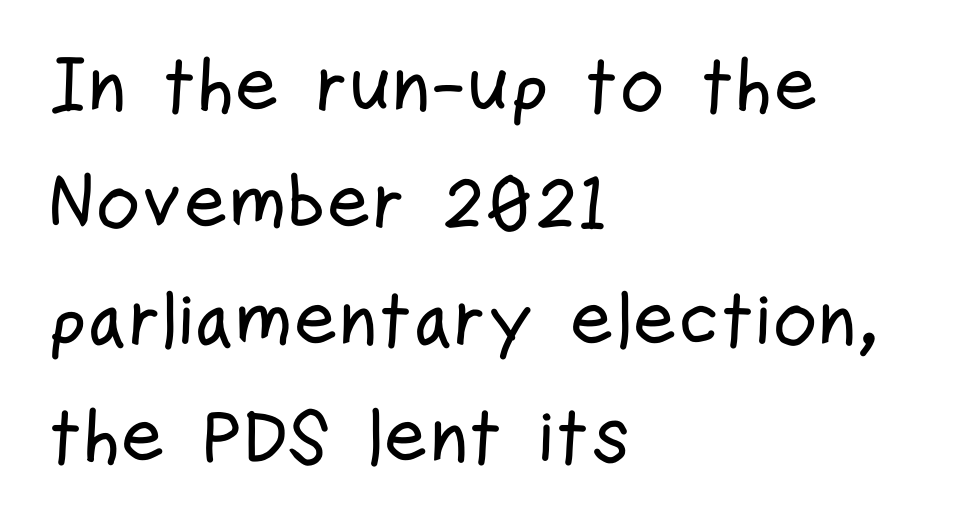
{"serif": "no", "italic": "no", "width": "condensed", "stroke_contrast": "low", "x_height": "medium", "monospaced": "no", "underline": "no", "align": "left", "line_spacing": "normal", "line_spacing_ratio": 1.52, "letter_spacing": "normal", "letter_spacing_em": 0.0, "glyph_px": 77}
